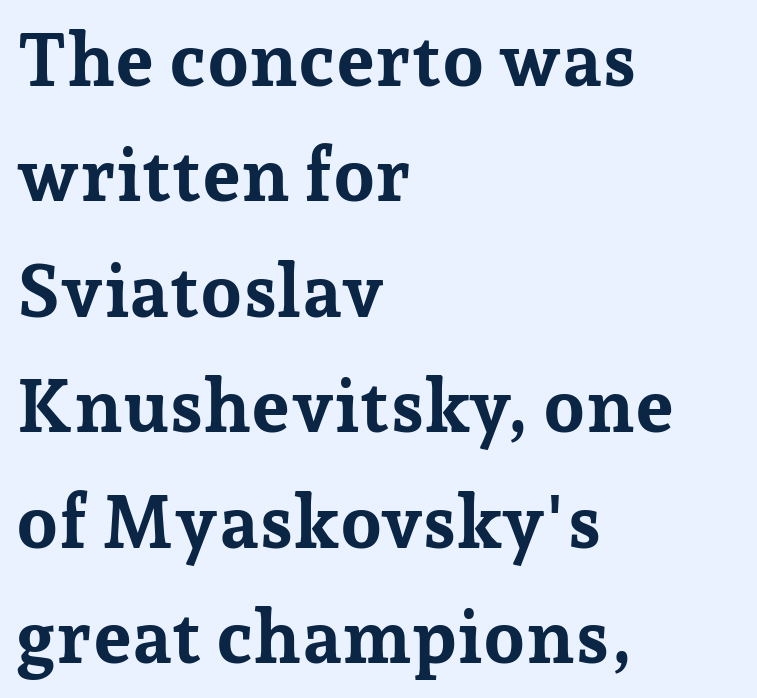
Is the letter spacing exaggerated? No — it looks like the ordinary default. The string is rendered with underlining switched off. The vertical gap from one line to the next is medium. Upright lettering throughout. The rag falls on the right side of this text block. As a designer I'd log this as weight 700, bold.
